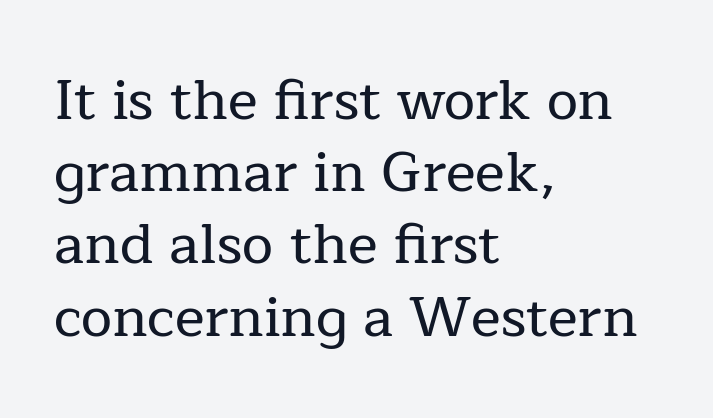
The image shows 56 px serif type, upright; set left-aligned, normal line spacing (1.29x), normal letter spacing, not underlined; low stroke contrast and a medium x-height.
